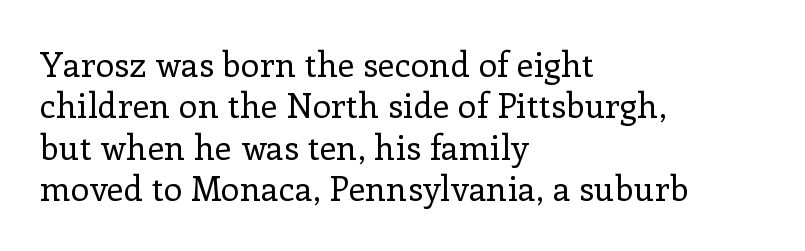
Compared with a typical body face, this is equally light or lighter still. Plain, unruled lines of type. Vertical strokes here are truly vertical. This sample has the flowing, uneven cadence of proportional lettering. What kind of face is this? One with serifs. The paragraph shown leans on its left margin.
